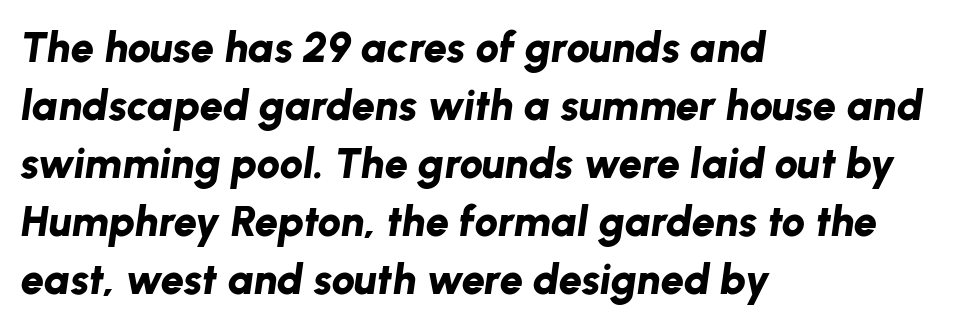
Students, observe: this is what conventionally led text looks like. The face used here is proportionally spaced, like ordinary book or web type. Any mark beneath the type? The region is blank. Heft: maximum for text — a bold. Rendered with sloped, italic letterforms.
